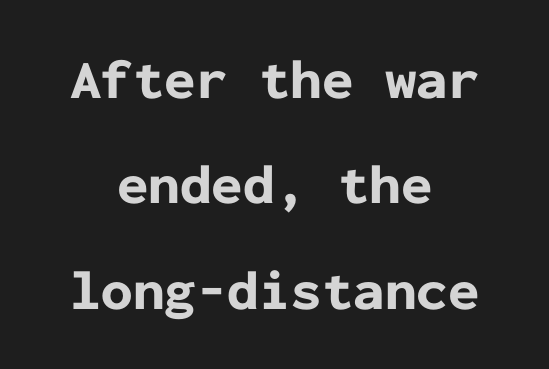
{"serif": "no", "italic": "no", "bold": "yes", "weight": "bold", "width": "normal", "stroke_contrast": "low", "x_height": "medium", "monospaced": "yes", "underline": "no", "align": "center", "line_spacing_ratio": 1.88, "letter_spacing": "normal", "letter_spacing_em": 0.0, "glyph_px": 56}
